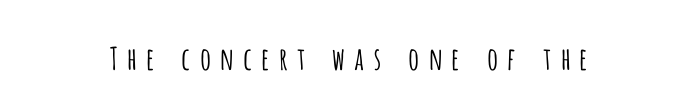
Do the letters lean? They stand straight. What stands out about the letter spacing? Its width — letters are far apart. Note: no serifs on the glyphs. Lines of text with bare space underneath. Think of a printed novel: that variable character pitch is what you see here. Weight class: somewhere from thin through regular.
